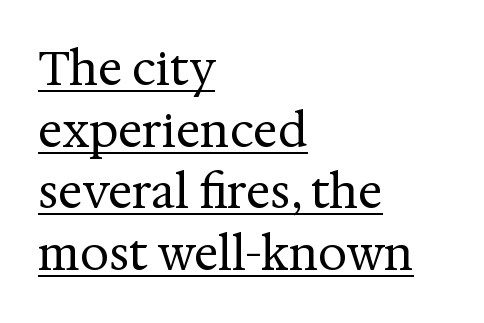
The image shows 46 px regular-weight serif type, upright; set left-aligned, normal line spacing (1.34x), normal letter spacing, underlined; medium stroke contrast and a medium x-height.
